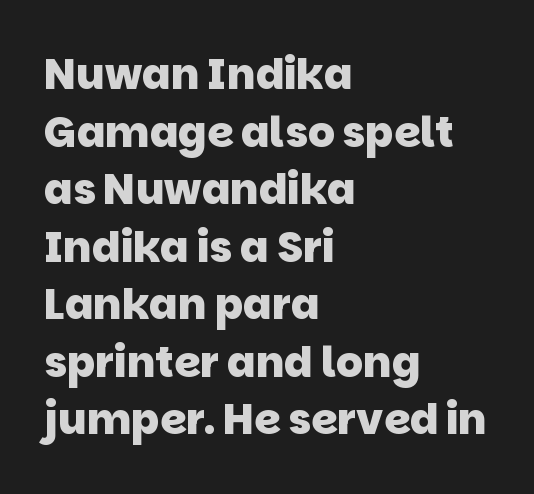
The letters carry no serifs — their stems end cleanly without finishing strokes. Quick note: underline off. These lines are rendered in a variable-pitch font. Weight: bold. Where is the straight margin? On the left.
